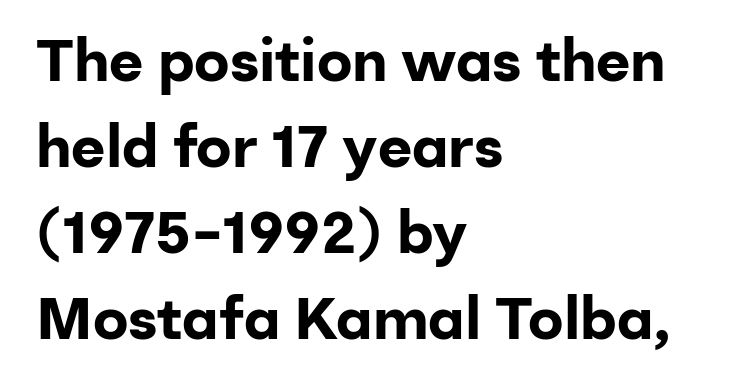
The image shows 59 px bold sans-serif type, upright; set left-aligned, normal line spacing (1.46x), normal letter spacing, not underlined; low stroke contrast and a medium x-height.
